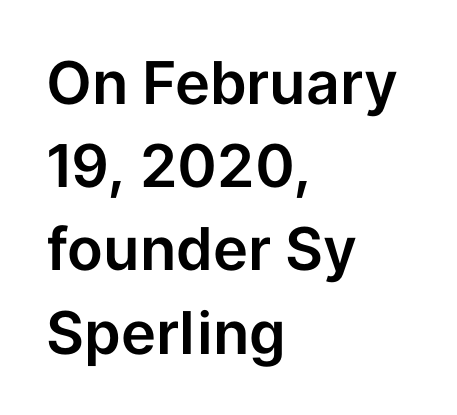
Q: Is the text italic (slanted)? A: No, it is upright.
Q: Is the typeface a serif or a sans-serif typeface? A: Sans-serif.
Q: Is the text underlined? A: No.
Q: How is the paragraph aligned? A: Left-aligned.
Q: Is the spacing between letters normal or unusually wide? A: Normal.
Q: Is the spacing between lines tight, normal or loose? A: Normal.
Q: Width (condensed, normal, or wide)? A: Normal.
Q: Stroke contrast? A: Low.
Q: x-height? A: Medium.
Q: Monospaced? A: No.
